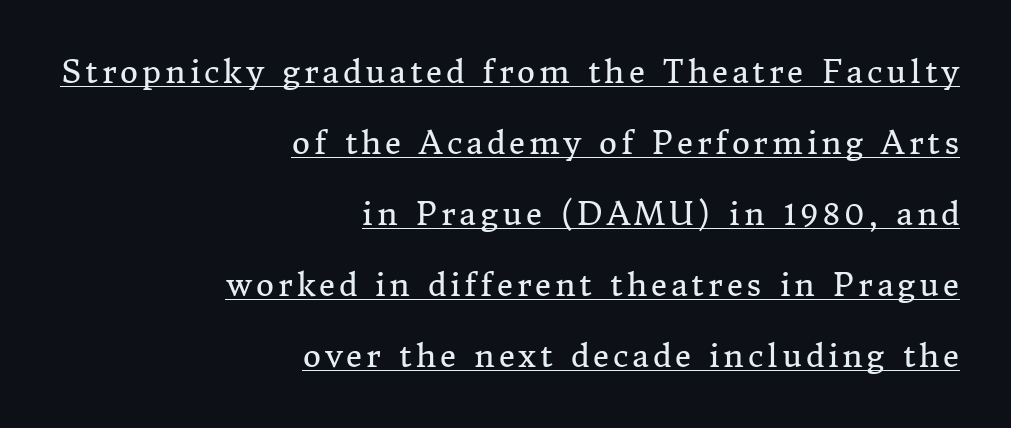
{"serif": "yes", "italic": "no", "bold": "no", "weight": "regular", "width": "normal", "stroke_contrast": "medium", "x_height": "medium", "monospaced": "no", "underline": "yes", "align": "right", "line_spacing": "loose", "line_spacing_ratio": 2.29, "glyph_px": 31}
